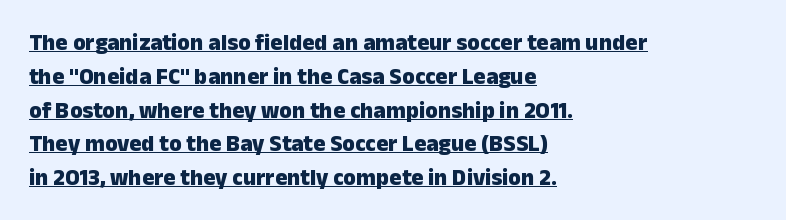
The image shows 23 px bold type, upright; set left-aligned, normal line spacing (1.47x), normal letter spacing, underlined.
